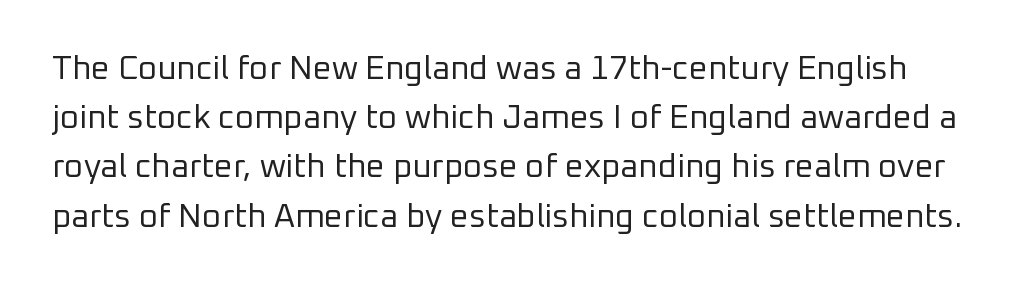
The image shows 33 px regular-weight sans-serif type, upright; set normal line spacing (1.49x), normal letter spacing, not underlined; low stroke contrast and a medium x-height.
